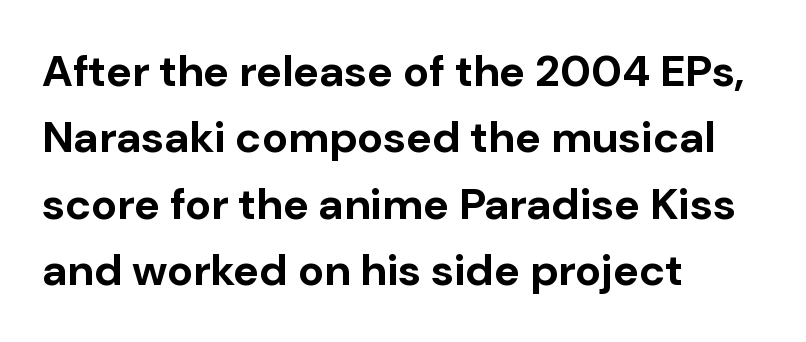
{"serif": "no", "italic": "no", "bold": "yes", "weight": "bold", "width": "normal", "stroke_contrast": "low", "x_height": "medium", "monospaced": "no", "underline": "no", "align": "left", "line_spacing": "normal", "line_spacing_ratio": 1.51, "letter_spacing": "normal", "letter_spacing_em": 0.0, "glyph_px": 44}
